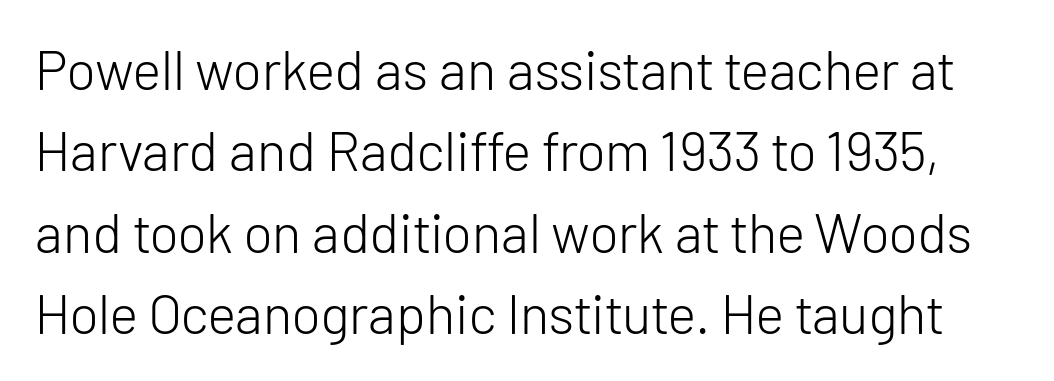
Stem width sits at or under what a default text font uses. Quick note: not italic, upright. No word sits above an underline. Each letter's strokes conclude bluntly, with no projecting serifs. Proportional: the letters do not fall into vertical columns.
